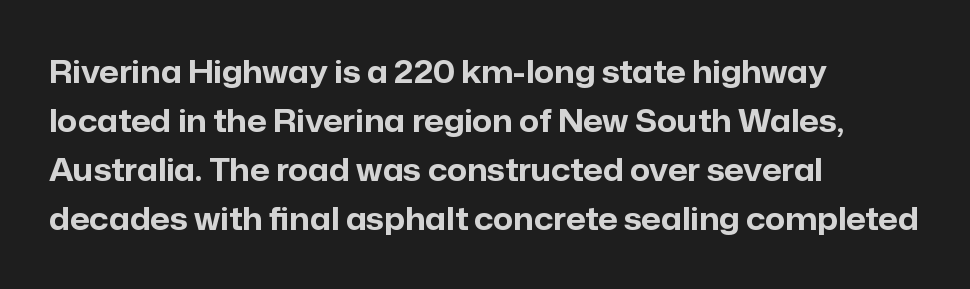
{"serif": "no", "italic": "no", "bold": "yes", "weight": "bold", "width": "normal", "stroke_contrast": "low", "x_height": "medium", "monospaced": "no", "underline": "no", "align": "left", "line_spacing": "normal", "line_spacing_ratio": 1.58, "letter_spacing": "normal", "letter_spacing_em": 0.0, "glyph_px": 31}
